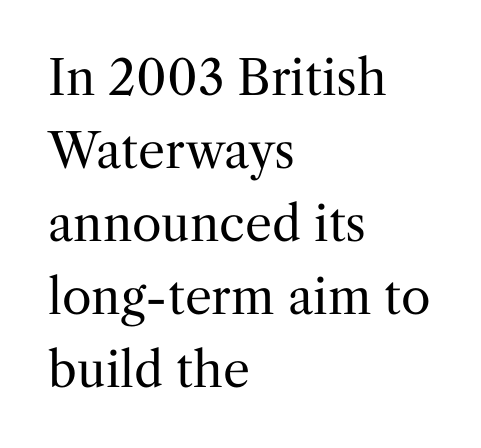
Q: Is the text bold? A: No.
Q: Is the text italic (slanted)? A: No, it is upright.
Q: Is the typeface a serif or a sans-serif typeface? A: Serif.
Q: Is the text underlined? A: No.
Q: How is the paragraph aligned? A: Left-aligned.
Q: Is the spacing between letters normal or unusually wide? A: Normal.
Q: Is the spacing between lines tight, normal or loose? A: Normal.
Q: Width (condensed, normal, or wide)? A: Normal.
Q: Stroke contrast? A: Medium.
Q: x-height? A: Medium.
Q: Monospaced? A: No.
